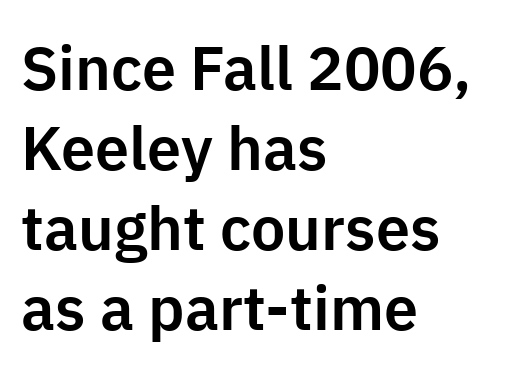
These lines are composed in type without serifs. Interline gaps are of average width in this sample. The lettering stays uniformly vertical, giving the passage a roman look. Horizontal alignment here is leftward, the default for most running prose. Here the designer chose a conventional face with non-uniform glyph widths.
